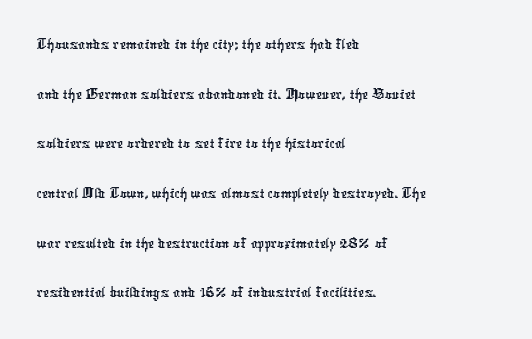
Is this a fixed-width face? No — the glyphs have proportional, varying widths. Unmarked baselines from the first word to the last. Nobody touched the tracking dial on this one. Vertically, the passage feels balanced, rows spaced as you'd expect. Alignment: flush left.
